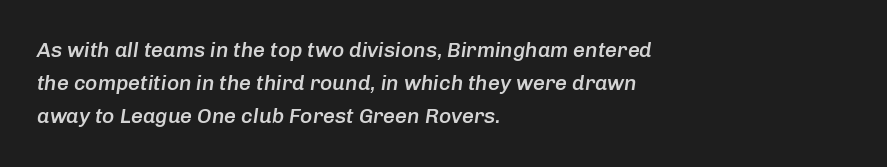
Q: Is the text bold? A: Semi-bold.
Q: Is the text italic (slanted)? A: Yes, it leans right by about 8 degrees.
Q: Is the text underlined? A: No.
Q: How is the paragraph aligned? A: Left-aligned.
Q: Is the spacing between letters normal or unusually wide? A: Normal.
Q: Is the spacing between lines tight, normal or loose? A: Normal.
